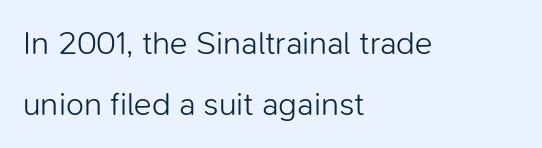
{"serif": "no", "italic": "no", "bold": "no", "weight": "light", "width": "normal", "stroke_contrast": "low", "x_height": "medium", "monospaced": "no", "underline": "no", "align": "left", "line_spacing_ratio": 1.86, "letter_spacing": "normal", "letter_spacing_em": 0.0, "glyph_px": 33}
